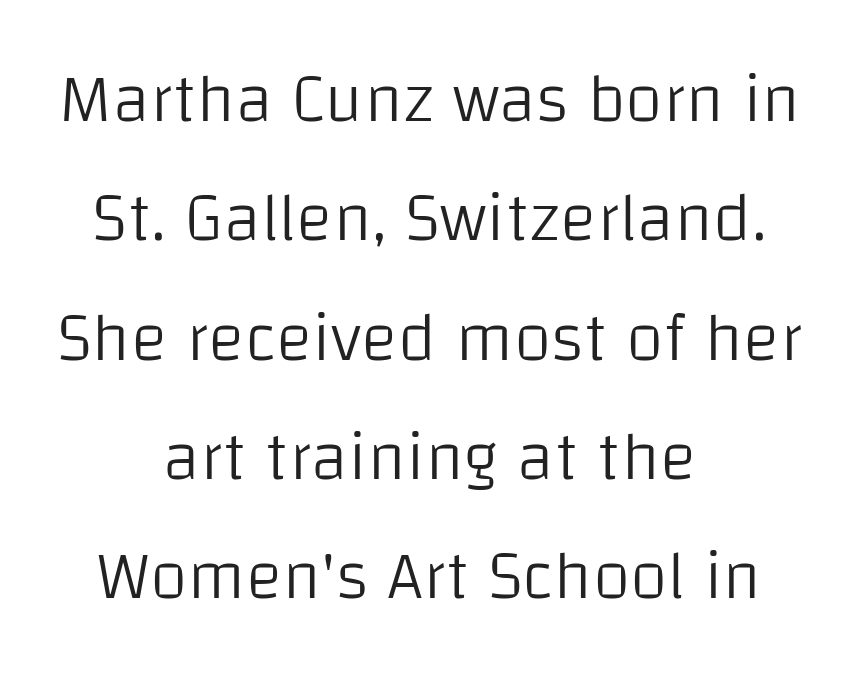
{"serif": "no", "italic": "no", "bold": "no", "weight": "light", "width": "normal", "stroke_contrast": "low", "x_height": "large", "monospaced": "no", "underline": "no", "align": "center", "line_spacing_ratio": 1.73, "letter_spacing": "normal", "letter_spacing_em": 0.0, "glyph_px": 69}
